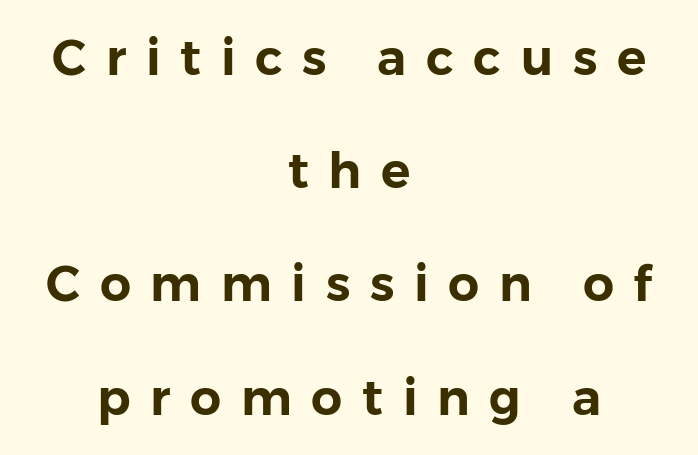
{"serif": "no", "italic": "no", "width": "normal", "stroke_contrast": "low", "x_height": "medium", "monospaced": "no", "underline": "no", "align": "center", "line_spacing": "loose", "line_spacing_ratio": 2.31, "letter_spacing": "wide", "letter_spacing_em": 0.4, "glyph_px": 49}
